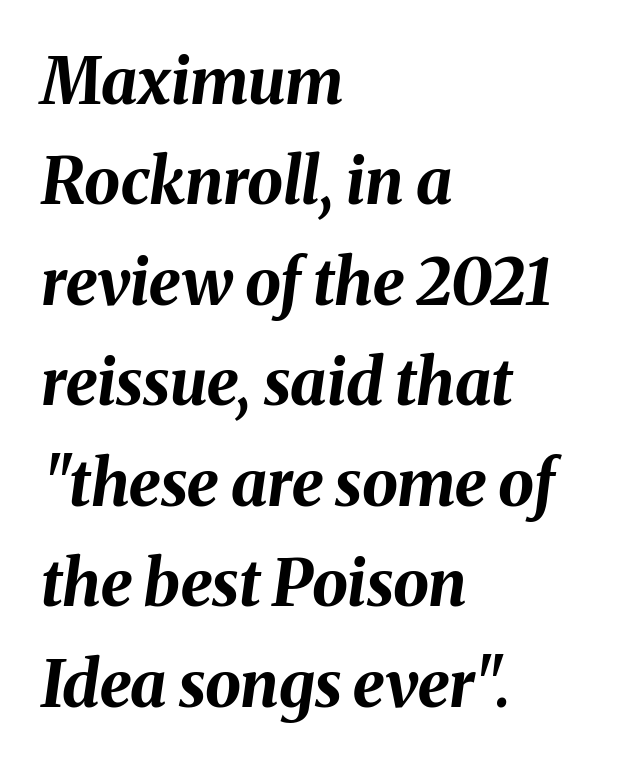
{"italic": "yes", "lean": "right", "slant_degrees": 8, "bold": "yes", "weight": "bold", "width": "normal", "stroke_contrast": "medium", "x_height": "medium", "monospaced": "no", "underline": "no", "align": "left", "line_spacing": "normal", "line_spacing_ratio": 1.57, "letter_spacing": "normal", "letter_spacing_em": 0.0, "glyph_px": 64}
